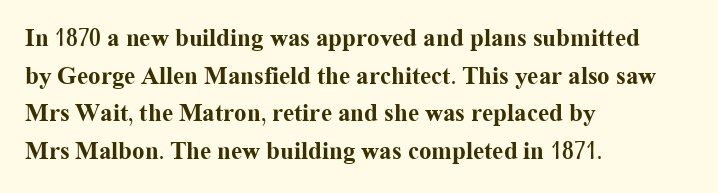
Q: Is the text bold? A: Yes.
Q: Is the text italic (slanted)? A: No, it is upright.
Q: Is the text underlined? A: No.
Q: How is the paragraph aligned? A: Left-aligned.
Q: Is the spacing between letters normal or unusually wide? A: Normal.
Q: Is the spacing between lines tight, normal or loose? A: Normal.
